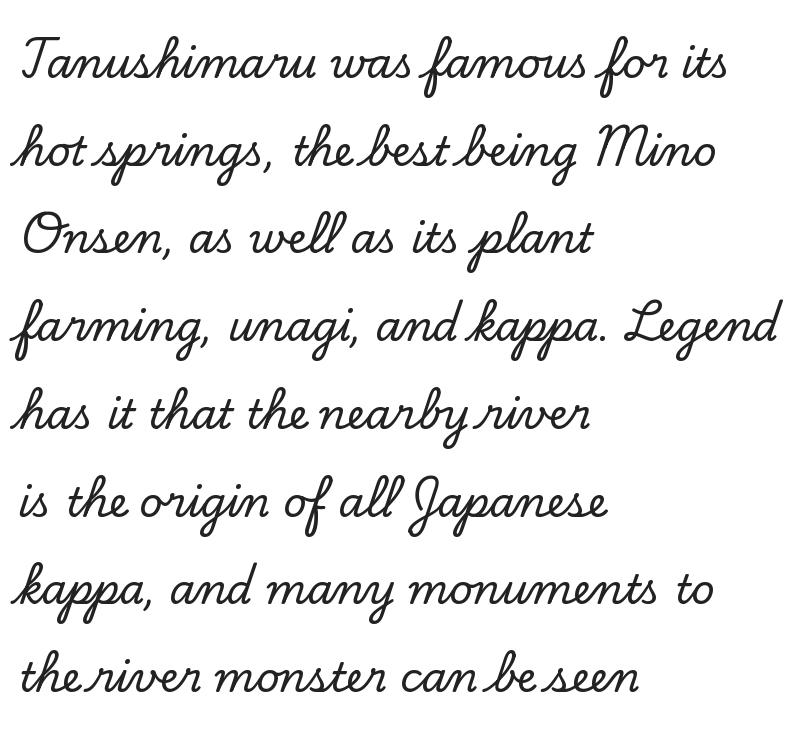
Q: Is the text italic (slanted)? A: Yes.
Q: Is the typeface a serif or a sans-serif typeface? A: Serif.
Q: Is the text underlined? A: No.
Q: How is the paragraph aligned? A: Left-aligned.
Q: Is the spacing between letters normal or unusually wide? A: Normal.
Q: Is the spacing between lines tight, normal or loose? A: Loose.
Q: Width (condensed, normal, or wide)? A: Normal.
Q: Stroke contrast? A: Low.
Q: x-height? A: Small.
Q: Monospaced? A: No.
